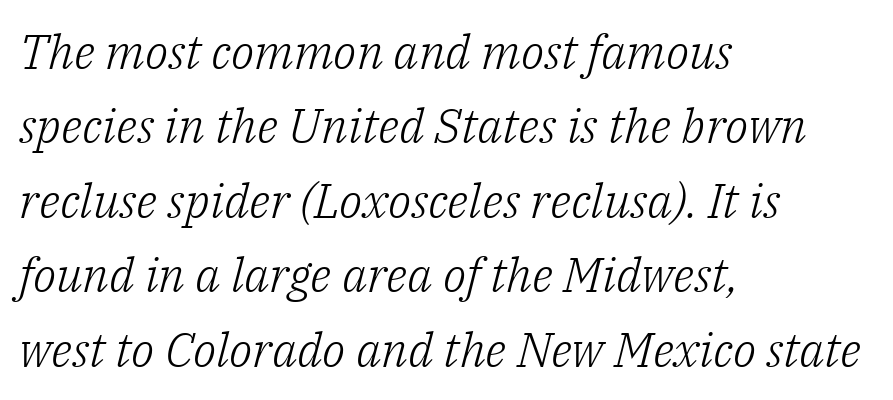
{"serif": "yes", "italic": "yes", "lean": "right", "slant_degrees": 14, "bold": "no", "weight": "light", "width": "normal", "stroke_contrast": "low", "x_height": "medium", "monospaced": "no", "underline": "no", "align": "left", "line_spacing": "normal", "line_spacing_ratio": 1.55, "letter_spacing": "normal", "letter_spacing_em": 0.0, "glyph_px": 48}
